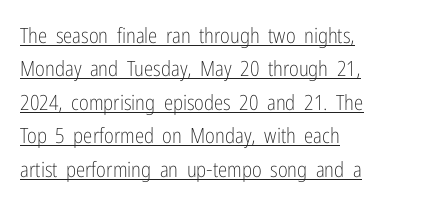
The image shows 21 px text type, upright; set left-aligned, normal line spacing (1.59x), normal letter spacing, underlined.
